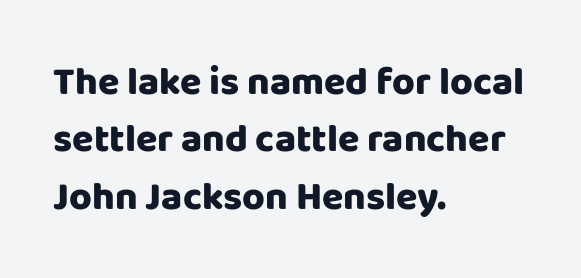
Note the varied advance widths — an 'i' is clearly narrower than an 'm'. The string is rendered with underlining switched off. Bold? Absolutely — the strokes are thick and heavy. Glyph-to-glyph distance matches everyday printed text. Stroke terminals: plain, sans-serif. Quick note: not italic, upright.
